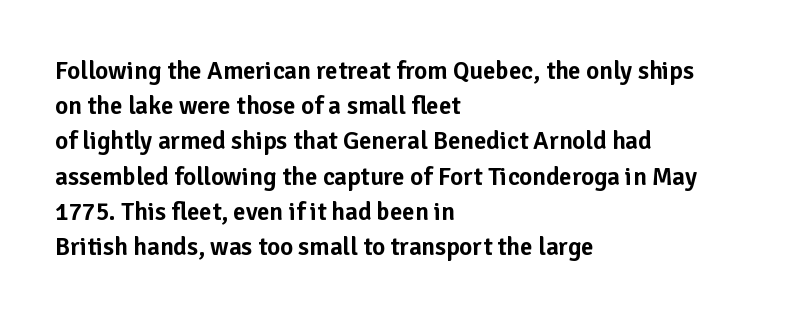
{"italic": "no", "underline": "no", "align": "left", "line_spacing": "normal", "line_spacing_ratio": 1.41, "letter_spacing": "normal", "letter_spacing_em": 0.0, "glyph_px": 25}
